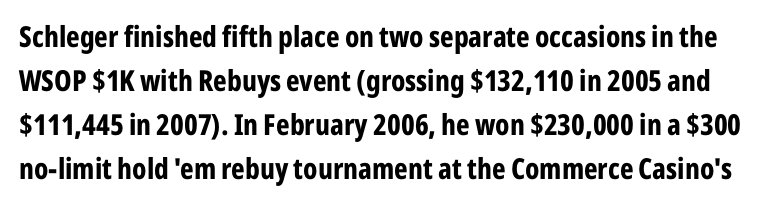
A typesetter would call this proportional, since set widths differ per character. Strong, thick strokes mark this as bold type. Check the space under the baseline: it is left empty. Leading: standard. Observe the ordinary spacing: letters are neighbours, not strangers. This is roman type, the default non-slanted kind.
